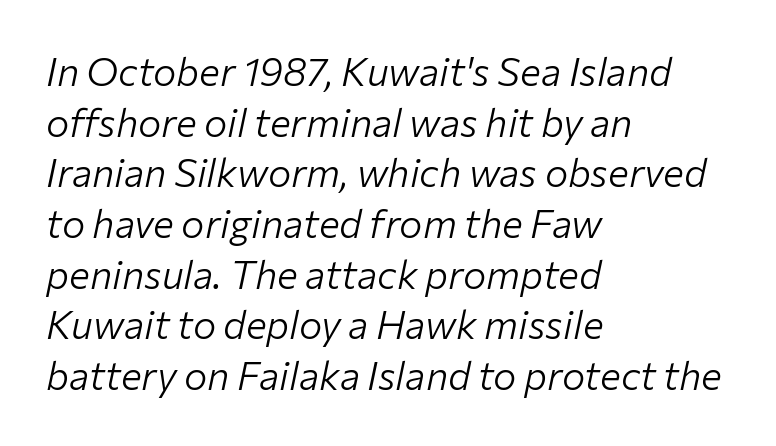
Weight: not bold — regular or lighter. If you drew a line through each stem, it would be angled. Character widths vary here, with narrow letters taking less room than wide ones. The face used here is rendered with its standard letterfit.
